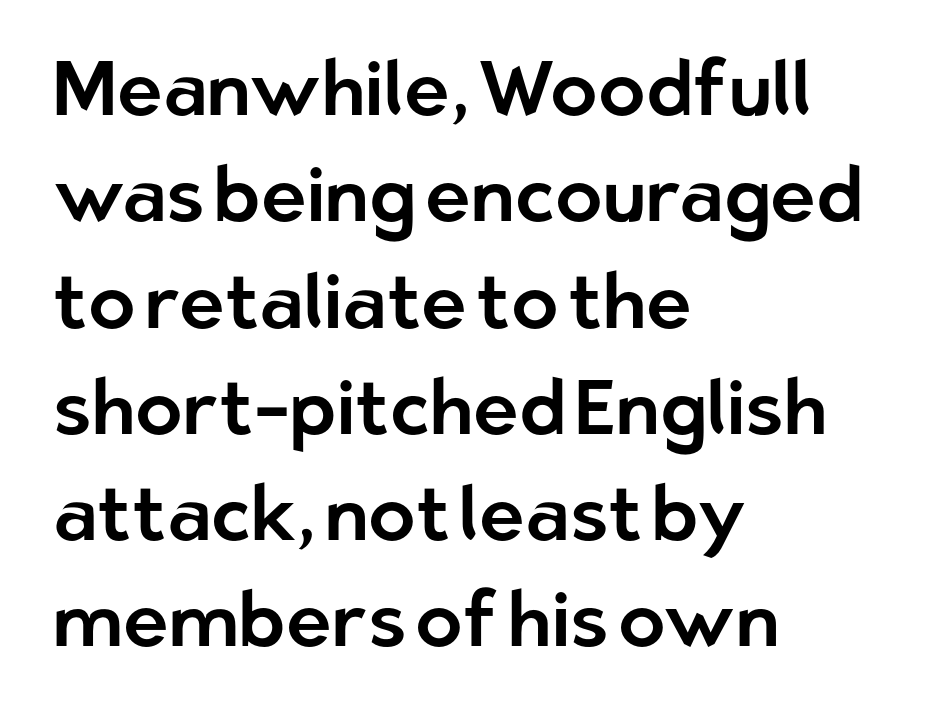
Q: Is the text italic (slanted)? A: No, it is upright.
Q: Is the typeface a serif or a sans-serif typeface? A: Sans-serif.
Q: Is the text underlined? A: No.
Q: How is the paragraph aligned? A: Left-aligned.
Q: Is the spacing between letters normal or unusually wide? A: Normal.
Q: Is the spacing between lines tight, normal or loose? A: Normal.
Q: Width (condensed, normal, or wide)? A: Normal.
Q: Stroke contrast? A: Low.
Q: x-height? A: Medium.
Q: Monospaced? A: No.
